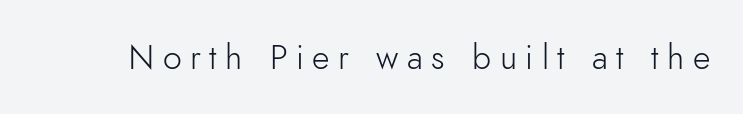
The image shows 34 px light sans-serif type, upright; set unusually wide letter spacing (+0.25 em), not underlined; low stroke contrast and a small x-height.
